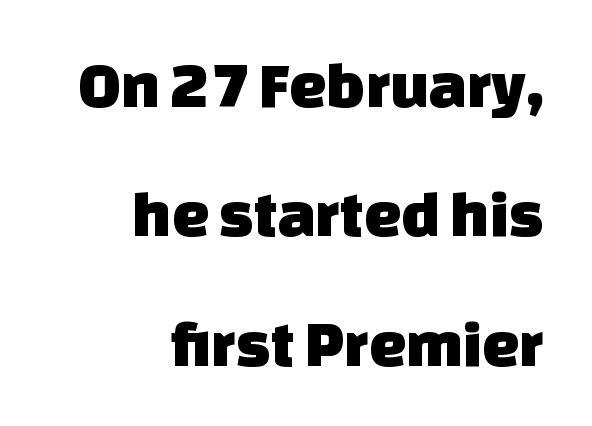
Descender tails drop into unmarked territory. The rendering shows plain stroke endings on the letterforms — a sans-serif design. The rendering anchors every line to the right-hand side. The lines are spread far apart with generous leading. The line texture is even and compact thanks to regular tracking.
